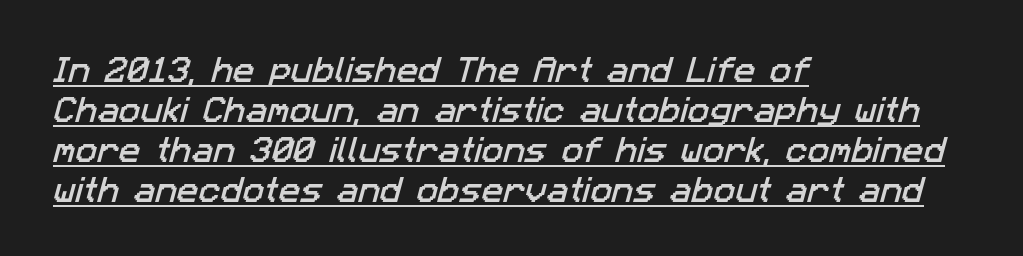
The image shows 29 px sans-serif type; set left-aligned, normal line spacing (1.38x), normal letter spacing, underlined; low stroke contrast and a medium x-height.
